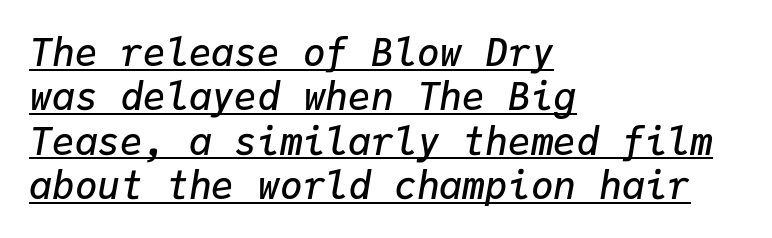
Q: Is the text bold? A: Semi-bold.
Q: Is the text italic (slanted)? A: Yes, it leans right by about 9 degrees.
Q: Is the text underlined? A: Yes.
Q: How is the paragraph aligned? A: Left-aligned.
Q: Is the spacing between letters normal or unusually wide? A: Normal.
Q: Width (condensed, normal, or wide)? A: Normal.
Q: Stroke contrast? A: Low.
Q: x-height? A: Medium.
Q: Monospaced? A: Yes.
